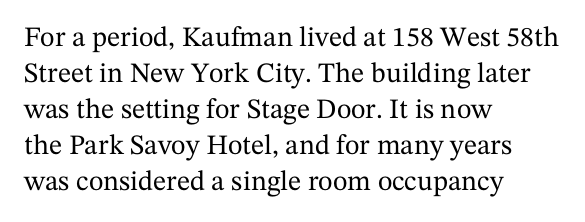
Whoever set this chose a conventional vertical rhythm. Does the type have serifs? Yes, each stem ends in a small foot. Layout note: lines flush left. Rule under the text: the space is simply empty. It's the straight-up-and-down kind of type.
